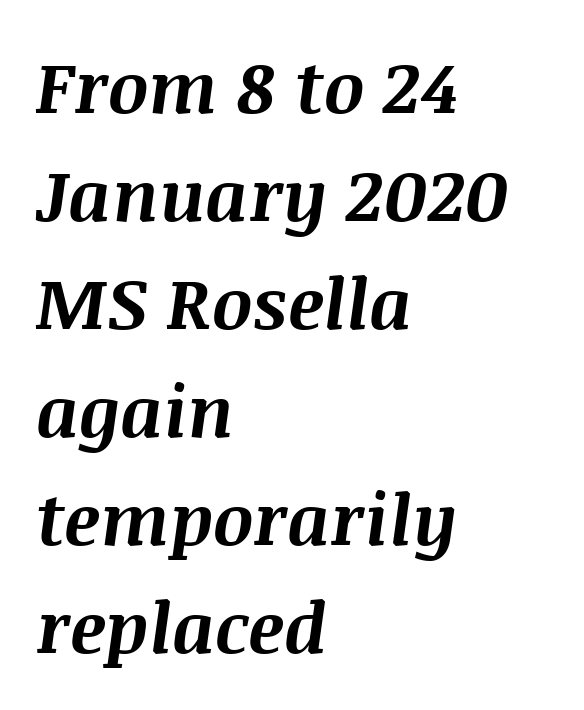
Q: Is the text bold? A: Yes.
Q: Is the text italic (slanted)? A: Yes, it leans right by about 8 degrees.
Q: Is the text underlined? A: No.
Q: How is the paragraph aligned? A: Left-aligned.
Q: Is the spacing between letters normal or unusually wide? A: Normal.
Q: Is the spacing between lines tight, normal or loose? A: Normal.
Q: Width (condensed, normal, or wide)? A: Normal.
Q: Stroke contrast? A: Medium.
Q: x-height? A: Large.
Q: Monospaced? A: No.
